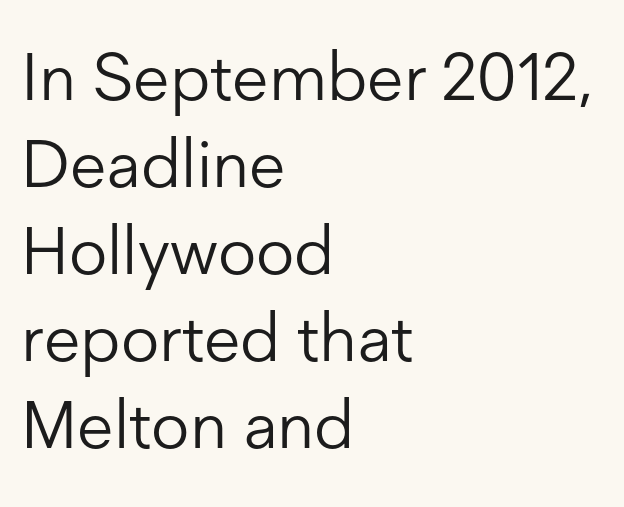
The image shows 67 px light sans-serif type, upright; set left-aligned, normal line spacing (1.3x), normal letter spacing, not underlined; low stroke contrast and a medium x-height.
